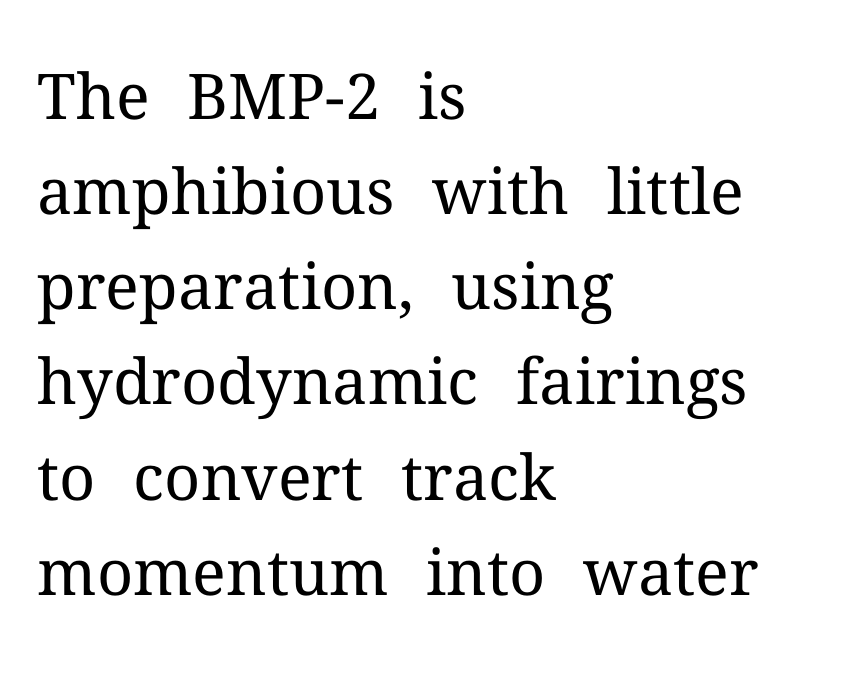
Does extra space separate the letters? No, they use regular spacing. This is roman type, the default non-slanted kind. The leading is moderate, giving the passage an even texture. Words float on clear page, feet unadorned.
